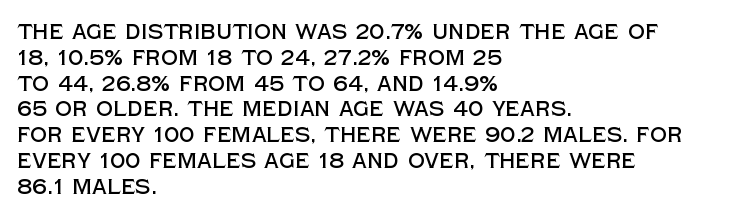
Underline: absent. This rendering uses left alignment, leaving the right contour irregular. A typesetter would mark this as roman, not italic. In terms of letterspacing, this is plain default setting.
